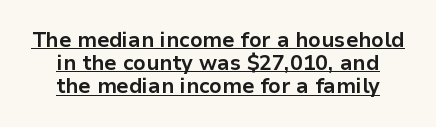
The image shows 21 px bold type, upright; set centered, tight line spacing (1.1x), normal letter spacing, underlined.
